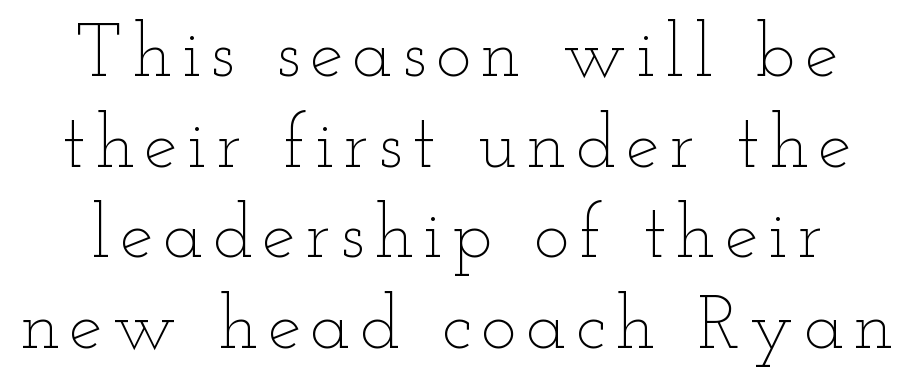
The image shows 75 px thin, wide type, upright; set line spacing 1.21x, not underlined; low stroke contrast and a small x-height.
